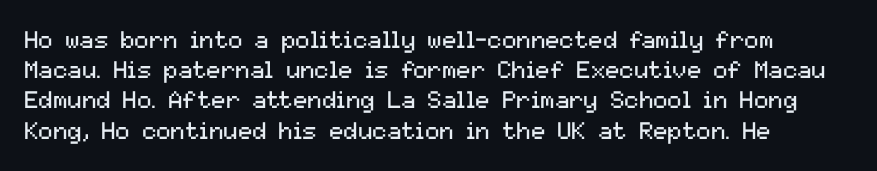
A roman cut, with each character standing at attention. Decoration check: the copy has no underline. Regular leading. The gaps between neighbouring characters are ordinary and unremarkable. The face looks like a standard text weight, possibly lighter.
